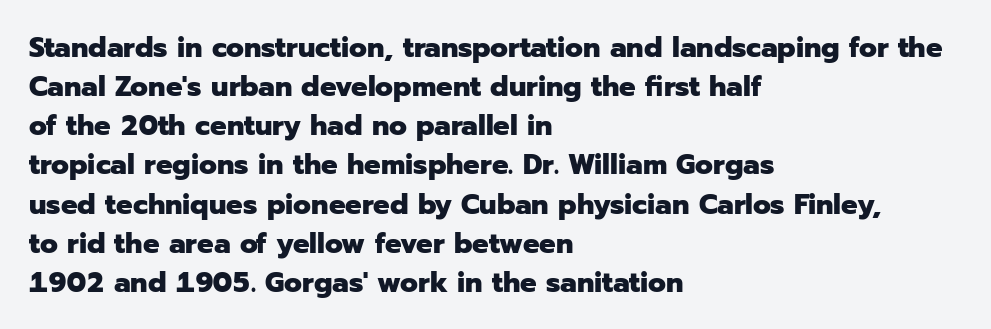
{"serif": "no", "italic": "no", "bold": "yes", "weight": "heavy", "width": "normal", "stroke_contrast": "low", "x_height": "medium", "monospaced": "no", "underline": "no", "align": "left", "line_spacing": "normal", "line_spacing_ratio": 1.35, "letter_spacing": "normal", "letter_spacing_em": 0.0, "glyph_px": 29}
